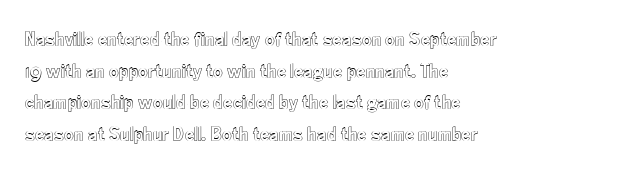
{"italic": "no", "underline": "no", "align": "left", "line_spacing": "normal", "line_spacing_ratio": 1.51, "letter_spacing": "normal", "letter_spacing_em": 0.0, "glyph_px": 21}
